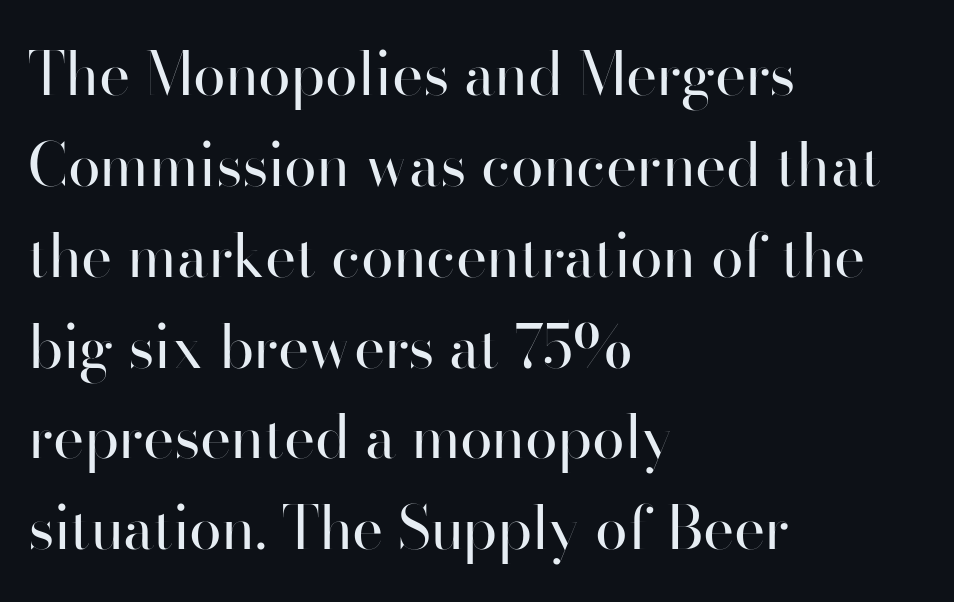
Check the space under the baseline: it is left empty. A typesetter would call this proportional, since set widths differ per character. Is there much room between lines? A standard amount, neither cramped nor airy. Weight: in the light-to-regular range. The type family on display is of the sans-serif kind.
